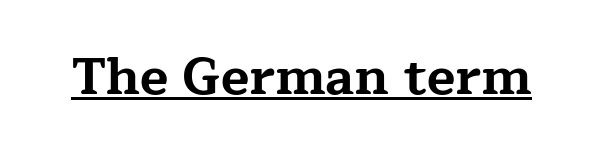
Q: Is the text bold? A: Yes.
Q: Is the text italic (slanted)? A: No, it is upright.
Q: Is the typeface a serif or a sans-serif typeface? A: Serif.
Q: Is the text underlined? A: Yes.
Q: Is the spacing between letters normal or unusually wide? A: Normal.
Q: Width (condensed, normal, or wide)? A: Wide.
Q: Stroke contrast? A: Low.
Q: x-height? A: Medium.
Q: Monospaced? A: No.
